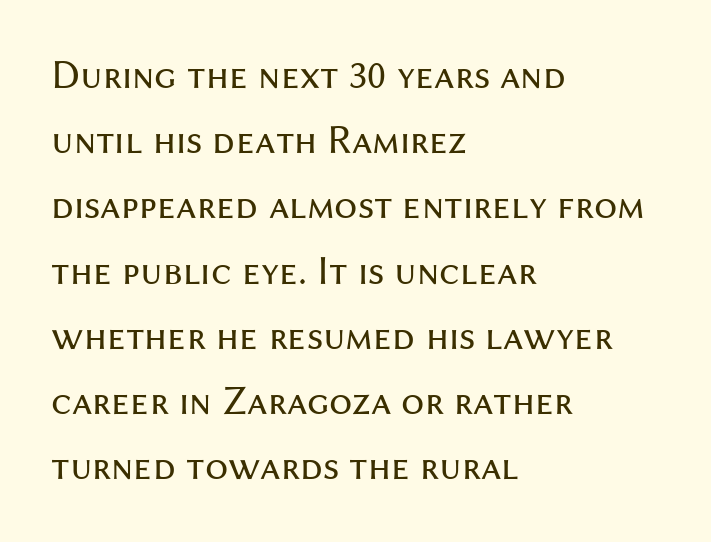
{"serif": "no", "italic": "no", "bold": "no", "weight": "regular", "width": "normal", "stroke_contrast": "medium", "x_height": "medium", "monospaced": "no", "underline": "no", "align": "left", "line_spacing": "normal", "line_spacing_ratio": 1.59, "letter_spacing": "normal", "letter_spacing_em": 0.0, "glyph_px": 41}
